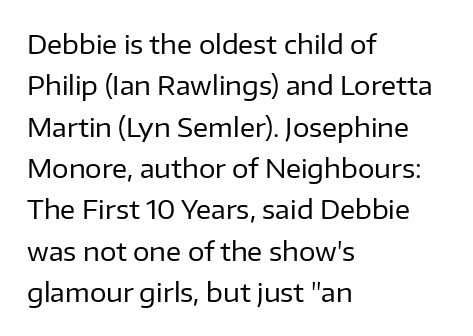
{"italic": "no", "bold": "no", "underline": "no", "align": "left", "line_spacing": "normal", "line_spacing_ratio": 1.59, "letter_spacing": "normal", "letter_spacing_em": 0.0, "glyph_px": 26}
